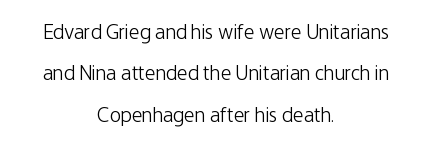
Each row of text sits above clean, open space. Centered paragraph, ragged on both sides. The face used here is rendered with its standard letterfit. The typeface has the unassuming heft of standard copy or less.
